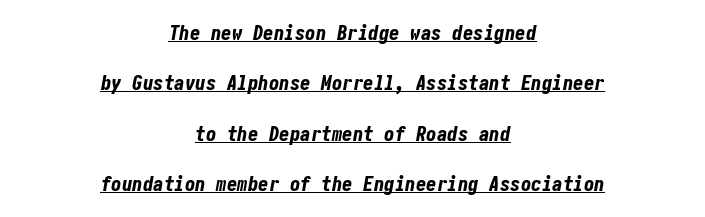
The image shows 21 px bold type, italic (leaning right); set centered, loose line spacing (2.4x), normal letter spacing, underlined.
